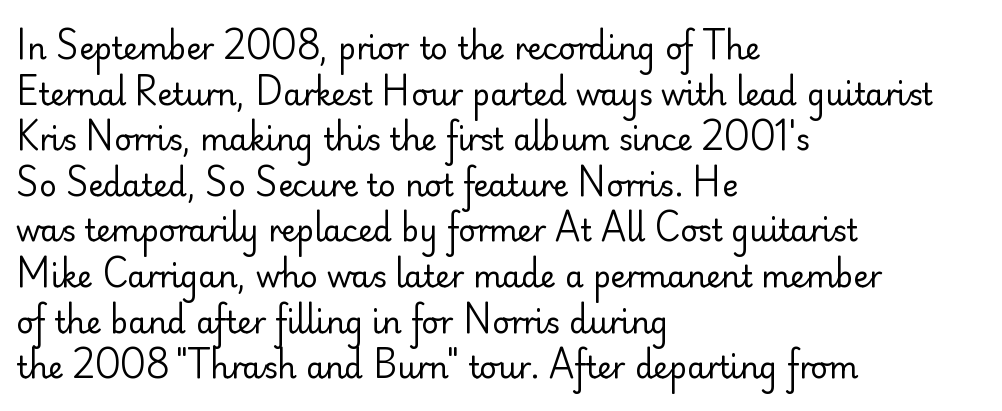
Default kerning and tracking; the words read as compact shapes. In CSS terms this would be text-align: left. The strip under each line holds only bare page. A typesetter would mark this as roman, not italic. The vertical gap from one line to the next is medium.
